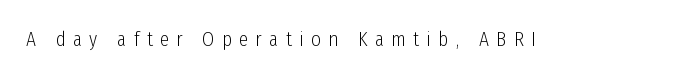
The image shows 21 px text type, upright; set unusually wide letter spacing (+0.35 em), not underlined.
